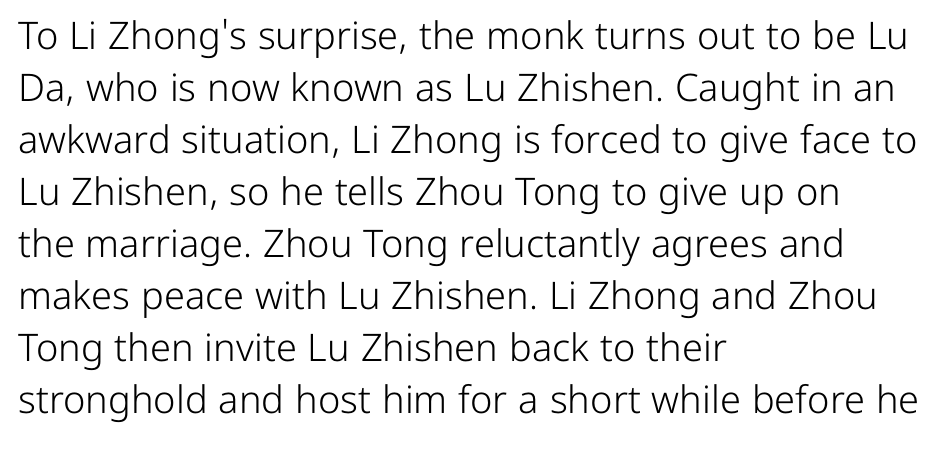
Q: Is the text bold? A: No.
Q: Is the text italic (slanted)? A: No, it is upright.
Q: Is the typeface a serif or a sans-serif typeface? A: Sans-serif.
Q: Is the text underlined? A: No.
Q: How is the paragraph aligned? A: Left-aligned.
Q: Is the spacing between letters normal or unusually wide? A: Normal.
Q: Is the spacing between lines tight, normal or loose? A: Normal.
Q: Width (condensed, normal, or wide)? A: Normal.
Q: Stroke contrast? A: Low.
Q: x-height? A: Medium.
Q: Monospaced? A: No.
